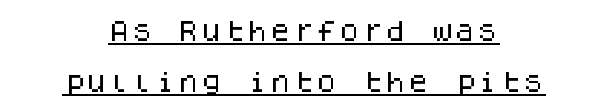
The image shows 23 px text type, upright; set centered, loose line spacing (2.23x), normal letter spacing, underlined.
